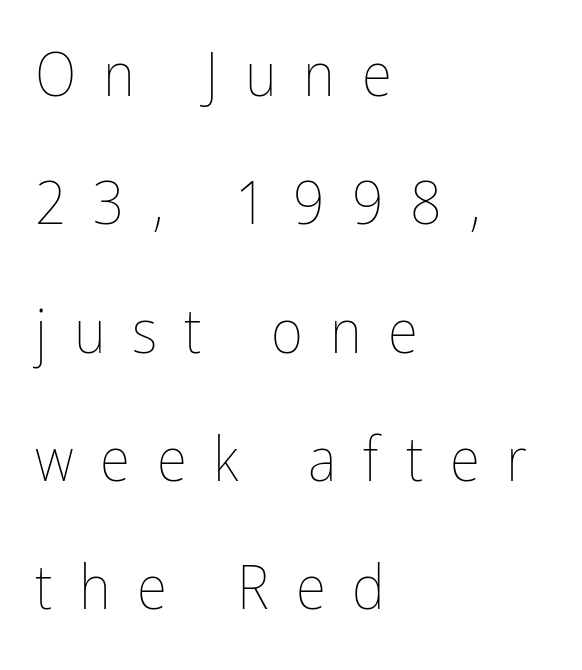
Heft: none added — not bold. The face used here is proportionally spaced, like ordinary book or web type. In terms of letterspacing, this is a distinctly airy, spread setting. Nope, not italic — everything's standing straight.
